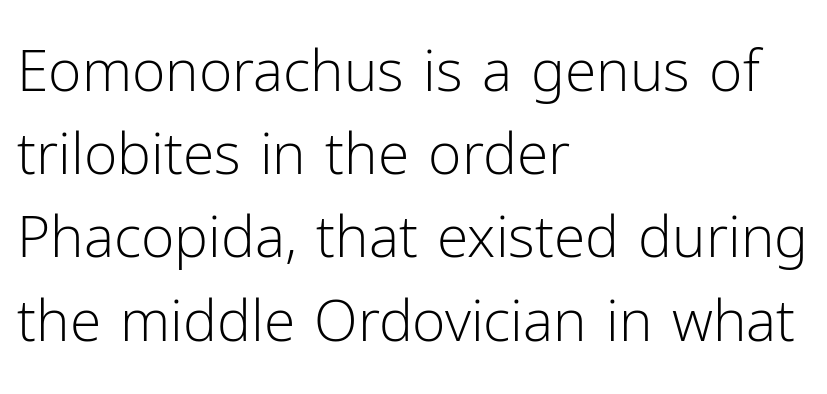
Q: Is the text bold? A: No.
Q: Is the text italic (slanted)? A: No, it is upright.
Q: Is the typeface a serif or a sans-serif typeface? A: Sans-serif.
Q: Is the text underlined? A: No.
Q: How is the paragraph aligned? A: Left-aligned.
Q: Is the spacing between letters normal or unusually wide? A: Normal.
Q: Is the spacing between lines tight, normal or loose? A: Normal.
Q: Width (condensed, normal, or wide)? A: Normal.
Q: Stroke contrast? A: Low.
Q: x-height? A: Medium.
Q: Monospaced? A: No.
